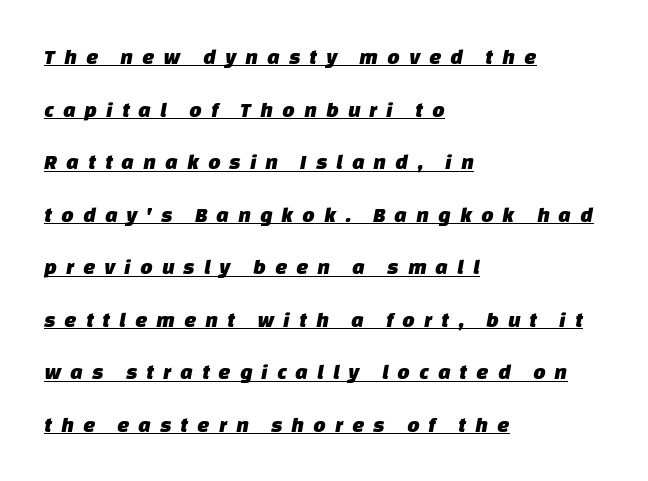
Q: Is the text underlined? A: Yes.
Q: How is the paragraph aligned? A: Left-aligned.
Q: Is the spacing between letters normal or unusually wide? A: Unusually wide.
Q: Is the spacing between lines tight, normal or loose? A: Loose.
